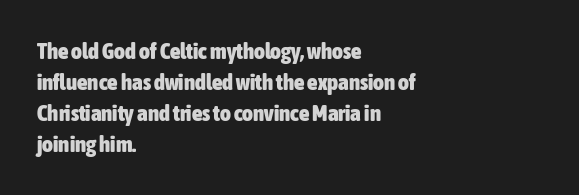
The image shows 23 px bold type, upright; set left-aligned, normal line spacing (1.35x), normal letter spacing, not underlined.
